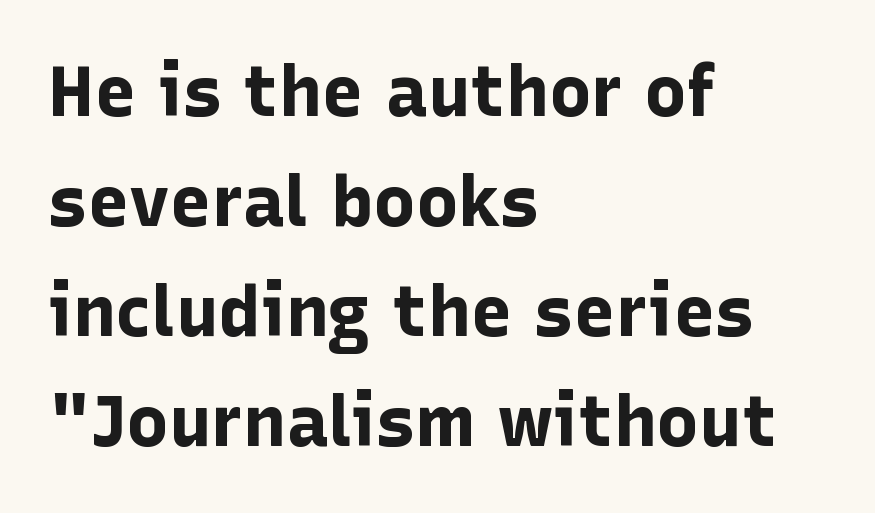
Q: Is the text bold? A: Yes.
Q: Is the text italic (slanted)? A: No, it is upright.
Q: Is the typeface a serif or a sans-serif typeface? A: Sans-serif.
Q: Is the text underlined? A: No.
Q: How is the paragraph aligned? A: Left-aligned.
Q: Is the spacing between letters normal or unusually wide? A: Normal.
Q: Is the spacing between lines tight, normal or loose? A: Normal.
Q: Width (condensed, normal, or wide)? A: Normal.
Q: Stroke contrast? A: Low.
Q: x-height? A: Medium.
Q: Monospaced? A: No.
